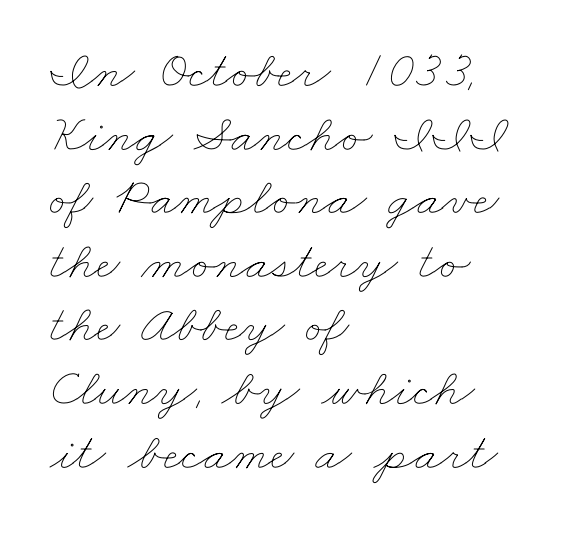
Q: Is the text bold? A: No.
Q: Is the text underlined? A: No.
Q: How is the paragraph aligned? A: Left-aligned.
Q: Is the spacing between letters normal or unusually wide? A: Normal.
Q: Width (condensed, normal, or wide)? A: Wide.
Q: Stroke contrast? A: Low.
Q: x-height? A: Small.
Q: Monospaced? A: No.
